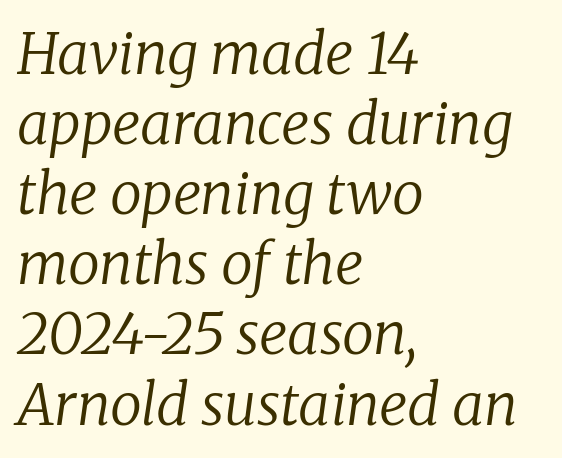
The font's italic variant was chosen for this text. Regarding serifs, this sample has them. Summary of weight: not heavy and not bold. The ragged edge is on the right, which tells us the setting is flush left.
